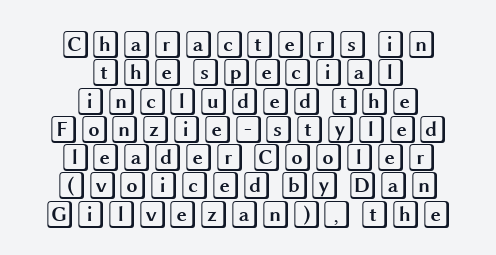
Q: Is the text italic (slanted)? A: No, it is upright.
Q: Is the text underlined? A: No.
Q: How is the paragraph aligned? A: Centered.
Q: Is the spacing between letters normal or unusually wide? A: Normal.
Q: Is the spacing between lines tight, normal or loose? A: Tight.
Q: Width (condensed, normal, or wide)? A: Wide.
Q: x-height? A: Large.
